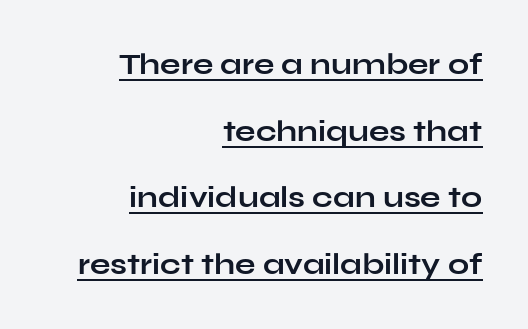
The image shows 30 px bold, wide sans-serif type, upright; set right-aligned, loose line spacing (2.22x), normal letter spacing, underlined; low stroke contrast and a medium x-height.
